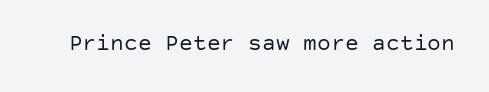
Q: Is the text bold? A: No.
Q: Is the text italic (slanted)? A: No, it is upright.
Q: Is the text underlined? A: No.
Q: Is the spacing between letters normal or unusually wide? A: Normal.
